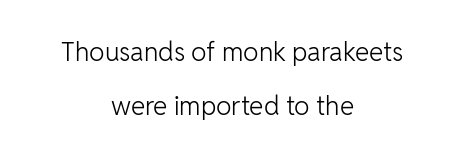
{"italic": "no", "bold": "no", "underline": "no", "align": "center", "line_spacing": "loose", "line_spacing_ratio": 2.06, "letter_spacing": "normal", "letter_spacing_em": 0.0, "glyph_px": 26}
